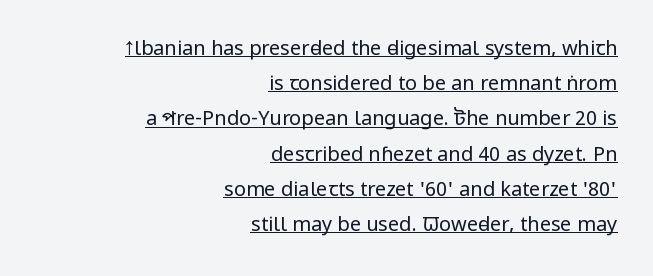
The image shows 20 px text type, upright; set right-aligned, line spacing 1.76x, normal letter spacing, underlined.
